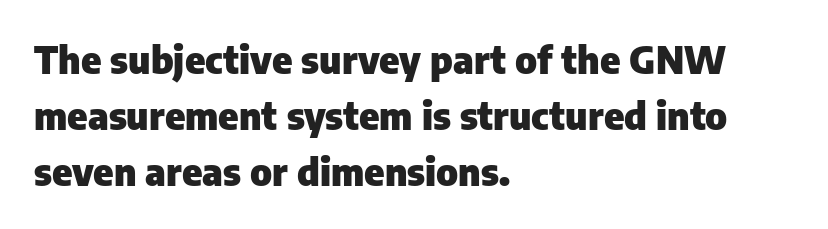
Rule under the text: the space is simply empty. Is the type bold? Yes — the strokes are clearly thick and heavy. The setting favours the left margin, as ordinary paragraphs usually do. This sample has the flowing, uneven cadence of proportional lettering. The rows are spaced the way most documents space them.
